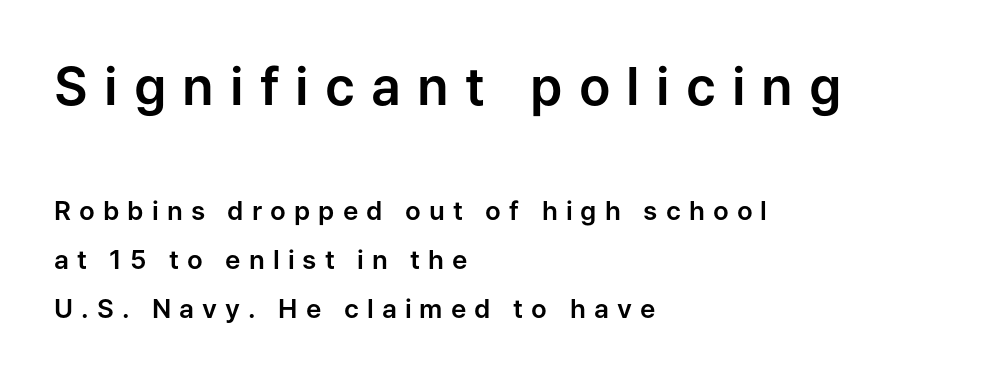
The lines are quadded left. The gap between lines stays unmarked. Posture: upright roman. Nothing sits at the stroke ends, so this counts as sans-serif. The gaps between neighbouring characters are conspicuously large.
